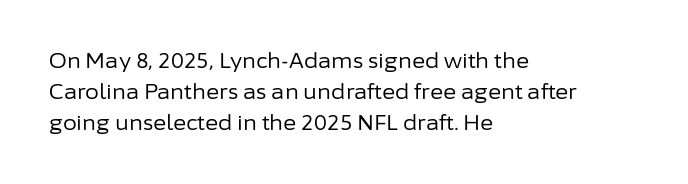
{"italic": "no", "bold": "no", "underline": "no", "align": "left", "line_spacing": "normal", "line_spacing_ratio": 1.54, "letter_spacing": "normal", "letter_spacing_em": 0.0, "glyph_px": 20}
